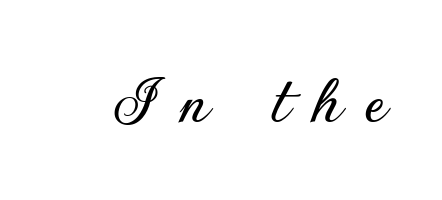
Q: Is the text italic (slanted)? A: Yes.
Q: Is the typeface a serif or a sans-serif typeface? A: Sans-serif.
Q: Is the text underlined? A: No.
Q: Is the spacing between letters normal or unusually wide? A: Unusually wide.
Q: Width (condensed, normal, or wide)? A: Normal.
Q: Stroke contrast? A: Low.
Q: x-height? A: Small.
Q: Monospaced? A: No.
